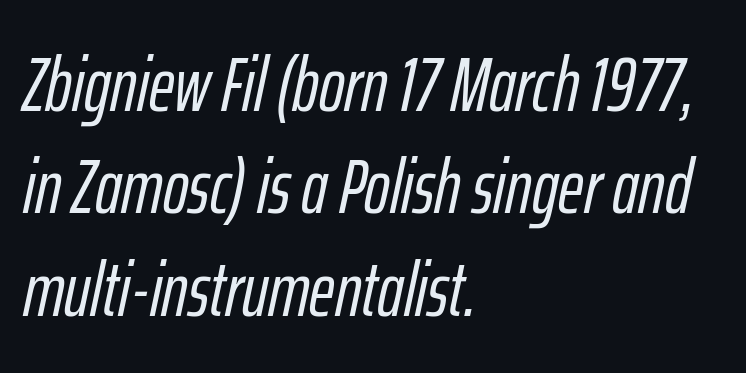
{"italic": "yes", "lean": "right", "slant_degrees": 12, "width": "condensed", "stroke_contrast": "low", "x_height": "medium", "monospaced": "no", "underline": "no", "align": "left", "line_spacing": "normal", "line_spacing_ratio": 1.33, "letter_spacing": "normal", "letter_spacing_em": 0.0, "glyph_px": 77}
